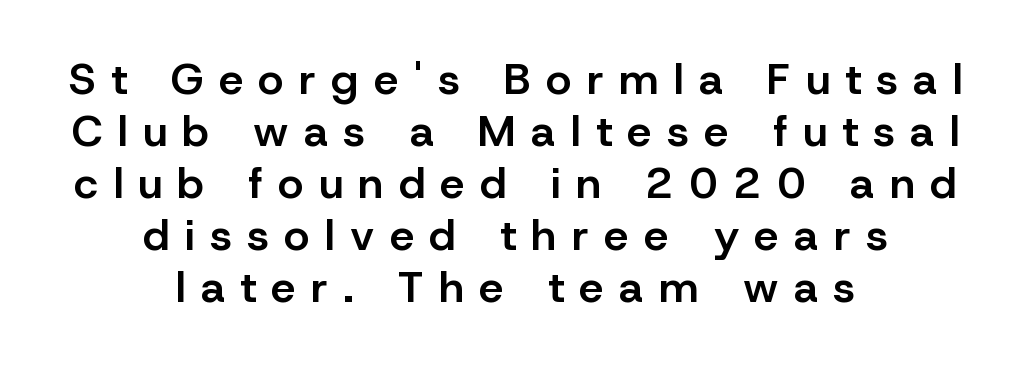
The image shows 44 px semibold sans-serif type, upright; set centered, line spacing 1.18x, unusually wide letter spacing (+0.35 em), not underlined; low stroke contrast and a medium x-height.
